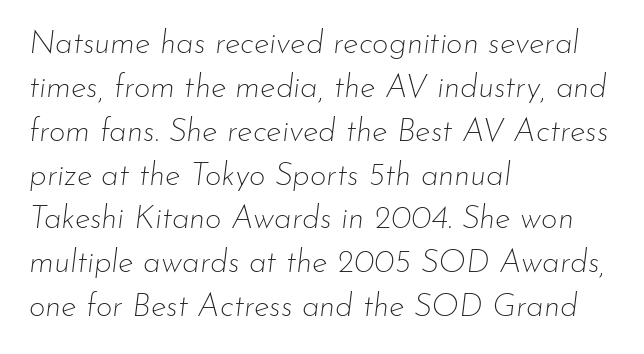
{"italic": "yes", "lean": "right", "slant_degrees": 7, "bold": "no", "weight": "thin", "width": "normal", "stroke_contrast": "low", "x_height": "small", "monospaced": "no", "underline": "no", "align": "left", "line_spacing": "normal", "line_spacing_ratio": 1.37, "letter_spacing": "normal", "letter_spacing_em": 0.0, "glyph_px": 32}
